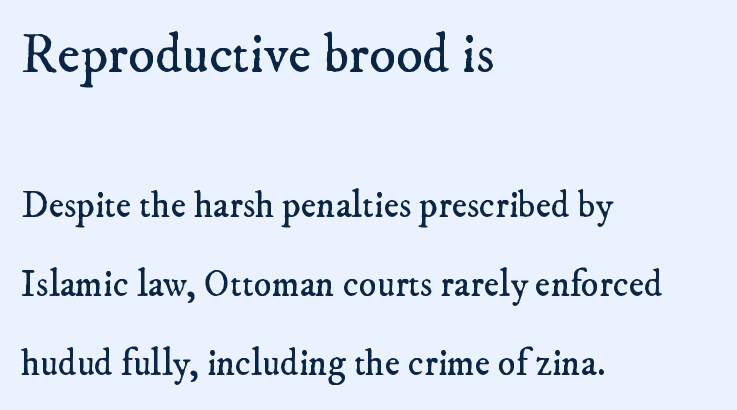
{"serif": "yes", "bold": "no", "weight": "regular", "width": "normal", "stroke_contrast": "low", "x_height": "small", "monospaced": "no", "underline": "no", "align": "left", "line_spacing": "loose", "line_spacing_ratio": 2.14, "letter_spacing": "normal", "letter_spacing_em": 0.0, "larger_block": "first", "size_ratio": 1.49, "glyph_px": 55}
